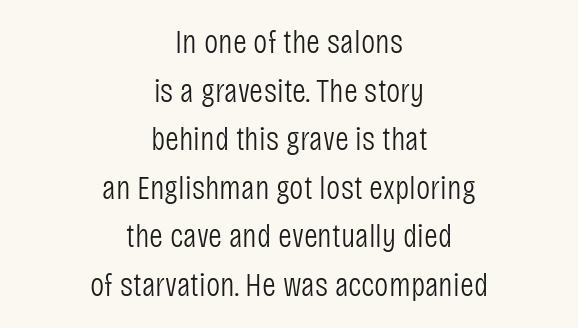
The image shows 34 px light, condensed sans-serif type, upright; set centered, normal line spacing (1.43x), normal letter spacing, not underlined; low stroke contrast and a large x-height.
